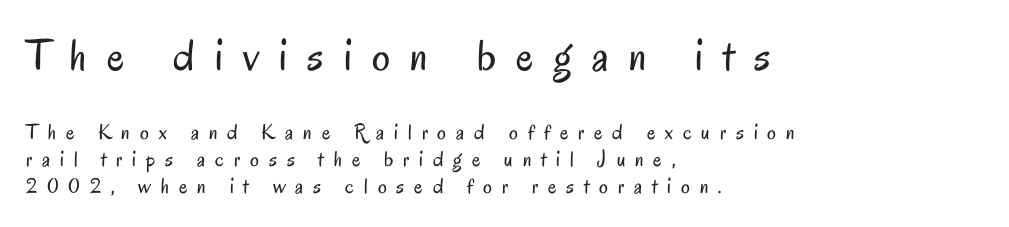
The image shows 45 px regular-weight, condensed sans-serif type, upright; set left-aligned, line spacing 1.22x, unusually wide letter spacing (+0.45 em), not underlined; the first (top) block is 2.05x larger; low stroke contrast and a small x-height.
